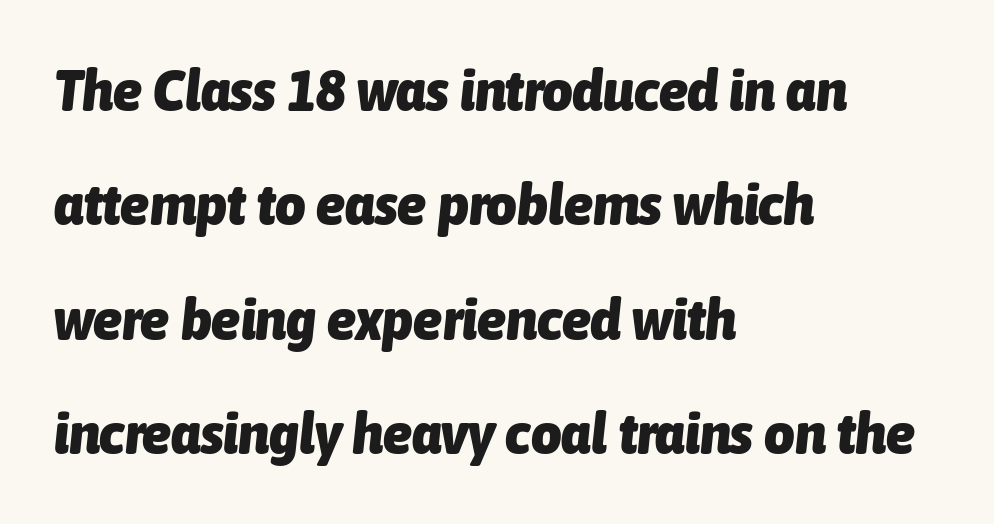
Q: Is the text bold? A: Yes.
Q: Is the text italic (slanted)? A: Yes, it leans right by about 6 degrees.
Q: Is the text underlined? A: No.
Q: How is the paragraph aligned? A: Left-aligned.
Q: Is the spacing between letters normal or unusually wide? A: Normal.
Q: Is the spacing between lines tight, normal or loose? A: Loose.
Q: Width (condensed, normal, or wide)? A: Condensed.
Q: Stroke contrast? A: Low.
Q: x-height? A: Medium.
Q: Monospaced? A: No.
